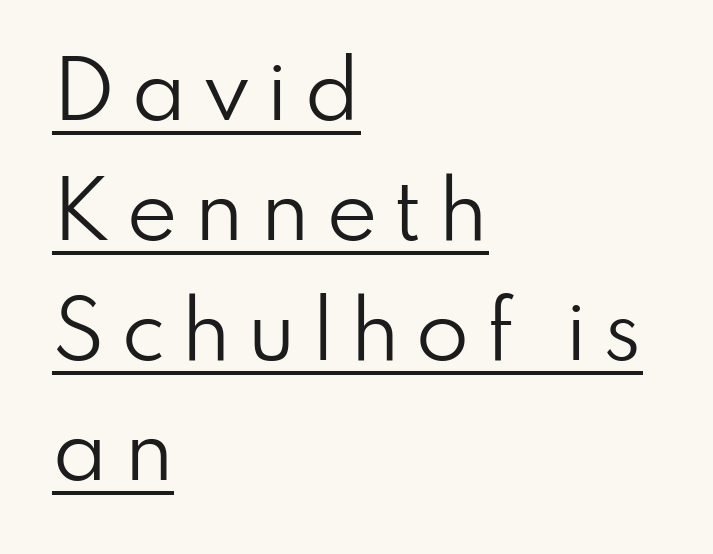
Q: Is the text bold? A: No.
Q: Is the text italic (slanted)? A: No, it is upright.
Q: Is the typeface a serif or a sans-serif typeface? A: Sans-serif.
Q: Is the text underlined? A: Yes.
Q: How is the paragraph aligned? A: Left-aligned.
Q: Is the spacing between letters normal or unusually wide? A: Unusually wide.
Q: Is the spacing between lines tight, normal or loose? A: Normal.
Q: Width (condensed, normal, or wide)? A: Normal.
Q: Stroke contrast? A: Low.
Q: x-height? A: Small.
Q: Monospaced? A: No.
